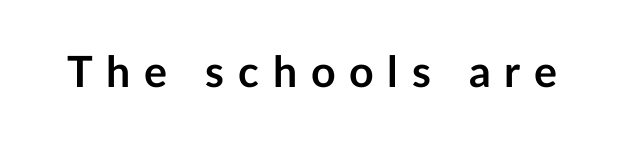
Q: Is the text bold? A: Yes.
Q: Is the text italic (slanted)? A: No, it is upright.
Q: Is the typeface a serif or a sans-serif typeface? A: Sans-serif.
Q: Is the text underlined? A: No.
Q: Is the spacing between letters normal or unusually wide? A: Unusually wide.
Q: Width (condensed, normal, or wide)? A: Normal.
Q: Stroke contrast? A: Low.
Q: x-height? A: Medium.
Q: Monospaced? A: No.
